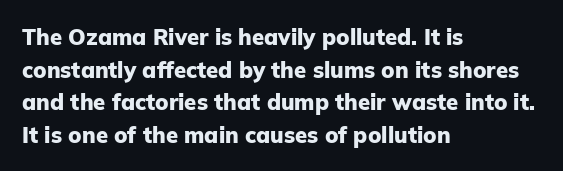
The image shows 22 px bold type, upright; set left-aligned, normal line spacing (1.48x), normal letter spacing, not underlined.
